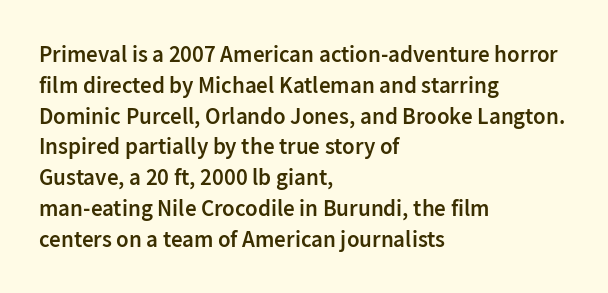
Whoever set this chose a conventional vertical rhythm. There is no visible air inserted between adjacent glyphs. Where is the straight margin? On the left. Type without underlining. The specimen reads as upright at a glance. The typesetting leans somewhat heavy: a semibold.
